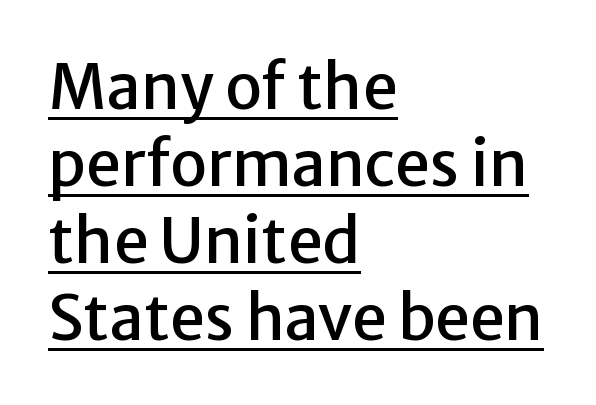
The typesetter chose a ragged-right arrangement here. This sample has the flowing, uneven cadence of proportional lettering. Emphasis is given by a line drawn under the lettering. A sans-serif font was chosen for this passage.
